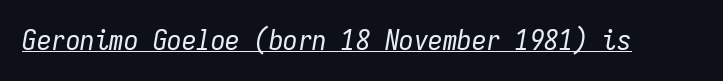
Q: Is the text bold? A: No.
Q: Is the text italic (slanted)? A: Yes, it leans right by about 9 degrees.
Q: Is the text underlined? A: Yes.
Q: Is the spacing between letters normal or unusually wide? A: Normal.
Q: Width (condensed, normal, or wide)? A: Condensed.
Q: Stroke contrast? A: Low.
Q: x-height? A: Medium.
Q: Monospaced? A: Yes.
